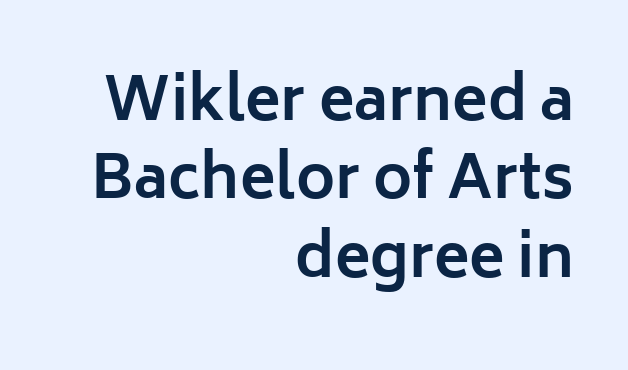
Q: Is the text bold? A: Yes.
Q: Is the text italic (slanted)? A: No, it is upright.
Q: Is the typeface a serif or a sans-serif typeface? A: Sans-serif.
Q: Is the text underlined? A: No.
Q: How is the paragraph aligned? A: Right-aligned.
Q: Is the spacing between letters normal or unusually wide? A: Normal.
Q: Is the spacing between lines tight, normal or loose? A: Normal.
Q: Width (condensed, normal, or wide)? A: Normal.
Q: Stroke contrast? A: Low.
Q: x-height? A: Medium.
Q: Monospaced? A: No.
